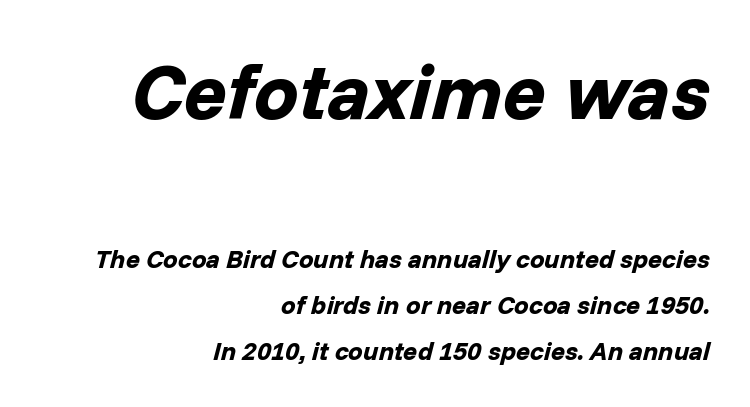
The image shows 79 px bold type, italic (leaning right); set right-aligned, line spacing 1.76x, normal letter spacing, not underlined; the first (top) block is 3.04x larger; low stroke contrast and a medium x-height.
